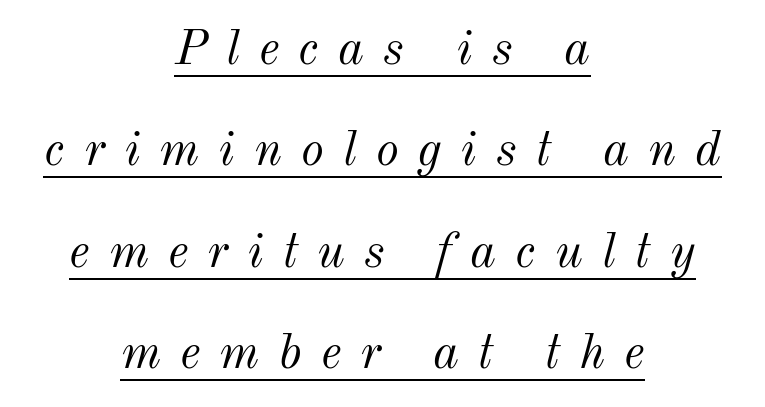
Q: Is the text bold? A: No.
Q: Is the text italic (slanted)? A: Yes, it leans right by about 12 degrees.
Q: Is the text underlined? A: Yes.
Q: How is the paragraph aligned? A: Centered.
Q: Is the spacing between letters normal or unusually wide? A: Unusually wide.
Q: Is the spacing between lines tight, normal or loose? A: Loose.
Q: Width (condensed, normal, or wide)? A: Normal.
Q: Stroke contrast? A: Medium.
Q: x-height? A: Small.
Q: Monospaced? A: No.
